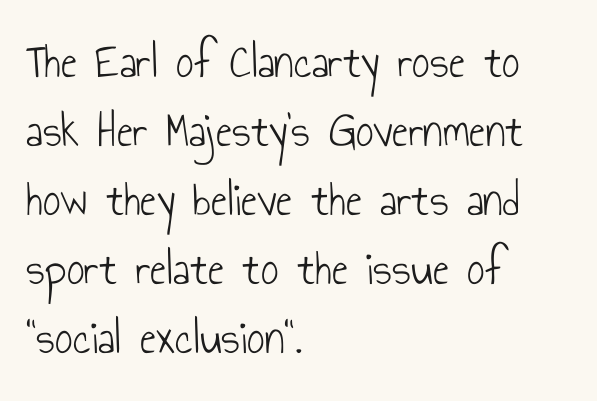
The image shows 49 px light, condensed sans-serif type, upright; set left-aligned, normal line spacing (1.41x), normal letter spacing, not underlined; low stroke contrast and a small x-height.
